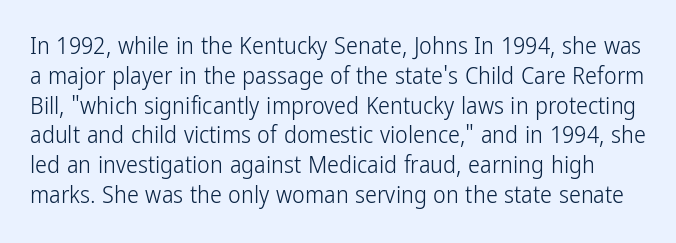
The image shows 24 px text type, upright; set line spacing 1.24x, normal letter spacing, not underlined.
